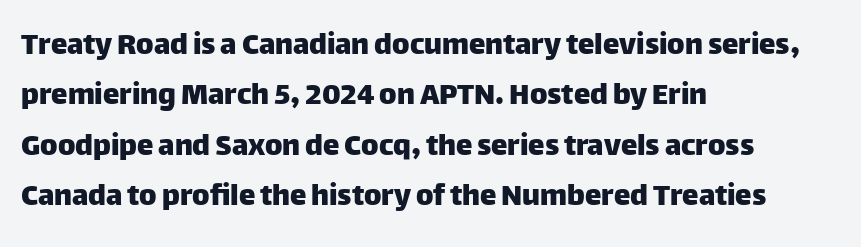
This is roman type, the default non-slanted kind. Nobody drew a line under any word here. Visually the block forms a straight wall on the left and a jagged coastline on the right. Quick note: interline space is typical. Standard letterfit; no display-style spreading of the glyphs.
